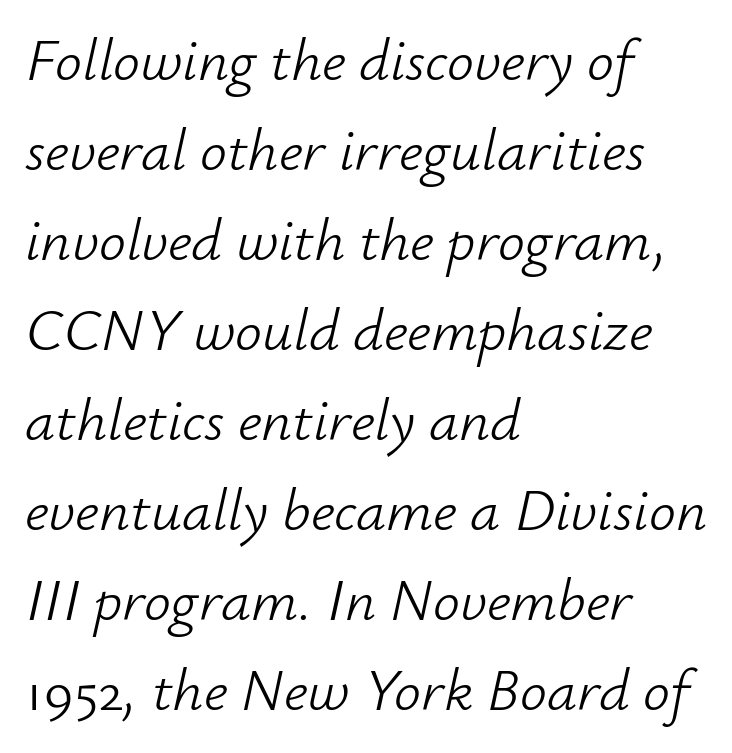
{"italic": "yes", "lean": "right", "slant_degrees": 12, "bold": "no", "weight": "light", "width": "normal", "stroke_contrast": "low", "x_height": "small", "monospaced": "no", "underline": "no", "align": "left", "line_spacing": "normal", "line_spacing_ratio": 1.5, "letter_spacing": "normal", "letter_spacing_em": 0.0, "glyph_px": 60}
